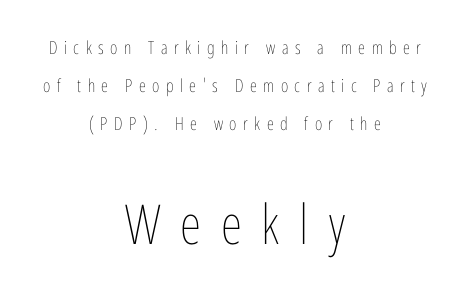
Q: Is the text bold? A: No.
Q: Is the text italic (slanted)? A: No, it is upright.
Q: Is the text underlined? A: No.
Q: How is the paragraph aligned? A: Centered.
Q: Is the spacing between letters normal or unusually wide? A: Unusually wide.
Q: Is the spacing between lines tight, normal or loose? A: Loose.
Q: Which block of text is set in a larger size, the first (top) or the second (bottom)? A: The second (bottom) one.
Q: Width (condensed, normal, or wide)? A: Condensed.
Q: Stroke contrast? A: Low.
Q: x-height? A: Medium.
Q: Monospaced? A: No.
